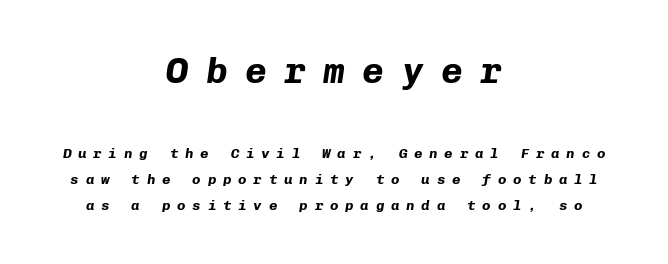
{"italic": "yes", "lean": "right", "slant_degrees": 8, "bold": "yes", "weight": "bold", "width": "normal", "stroke_contrast": "low", "x_height": "medium", "monospaced": "yes", "underline": "no", "align": "center", "line_spacing_ratio": 1.85, "letter_spacing": "wide", "letter_spacing_em": 0.49, "larger_block": "first", "size_ratio": 2.57, "glyph_px": 36}
